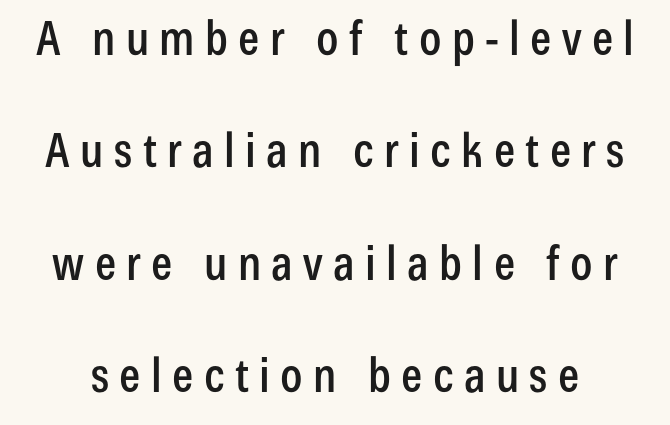
Substantial extra tracking has been applied to these lines. The passage shown is typeset with a sans-serif family. No word sits above an underline. This sample uses an upright cut, with every glyph sitting square on the baseline.
